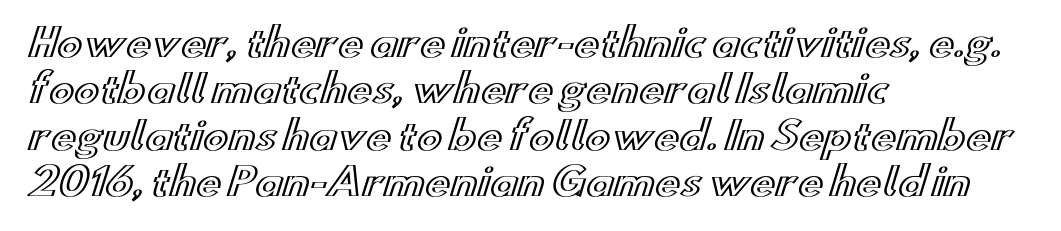
The image shows 38 px wide type; set left-aligned, line spacing 1.22x, normal letter spacing, not underlined; a small x-height.
